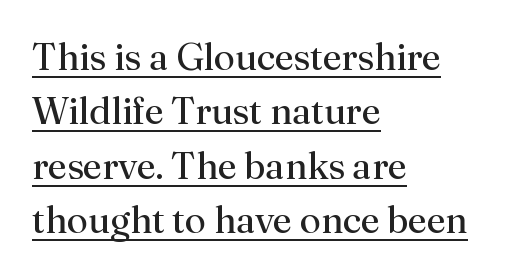
{"serif": "yes", "italic": "no", "bold": "no", "weight": "regular", "width": "normal", "stroke_contrast": "medium", "x_height": "small", "monospaced": "no", "underline": "yes", "align": "left", "line_spacing": "normal", "line_spacing_ratio": 1.43, "letter_spacing": "normal", "letter_spacing_em": 0.0, "glyph_px": 38}
